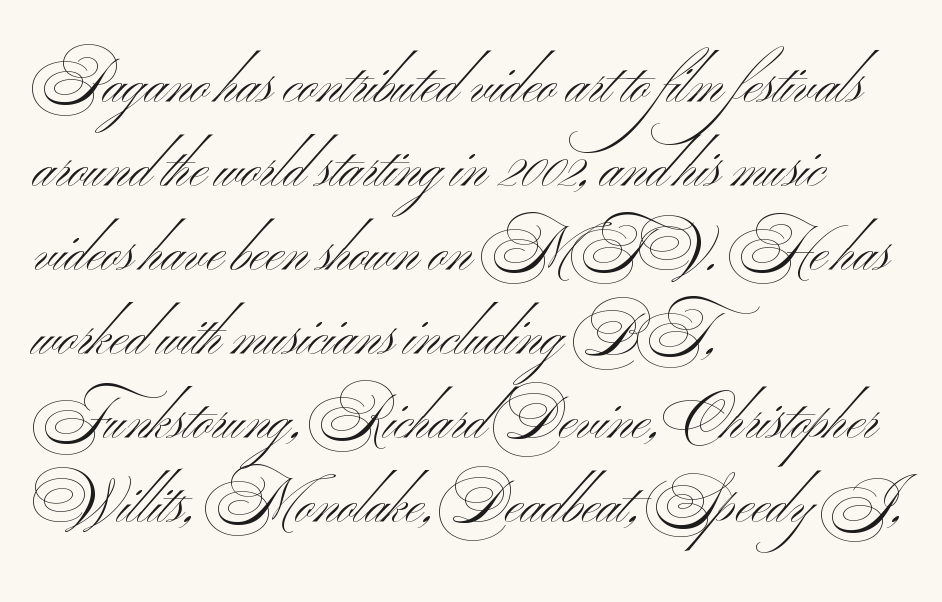
The face used here is rendered with its standard letterfit. Is this a fixed-width face? No — the glyphs have proportional, varying widths. A quiet, ordinary-to-light weight characterises the typeface. The foot of each line stays bare and open.
